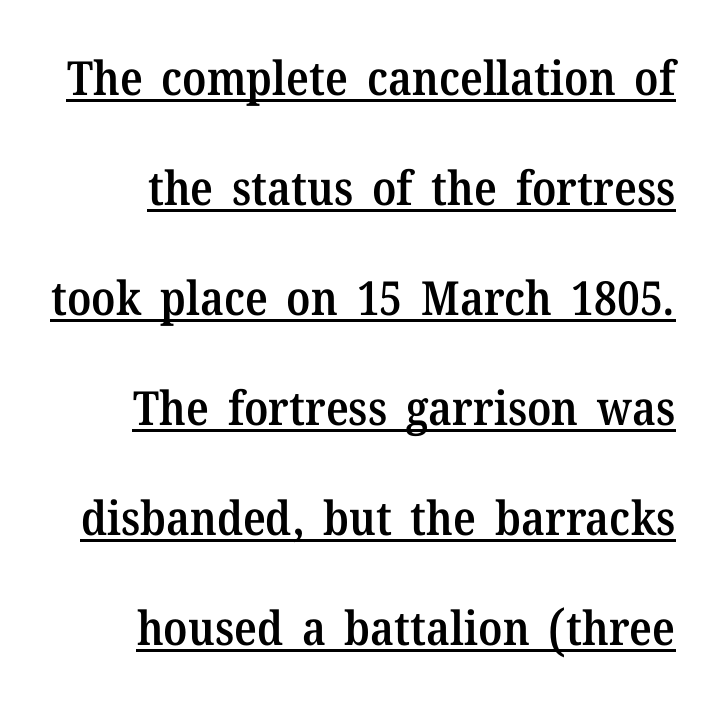
The image shows 47 px semibold serif type, upright; set loose line spacing (2.34x), normal letter spacing, underlined; medium stroke contrast and a medium x-height.
